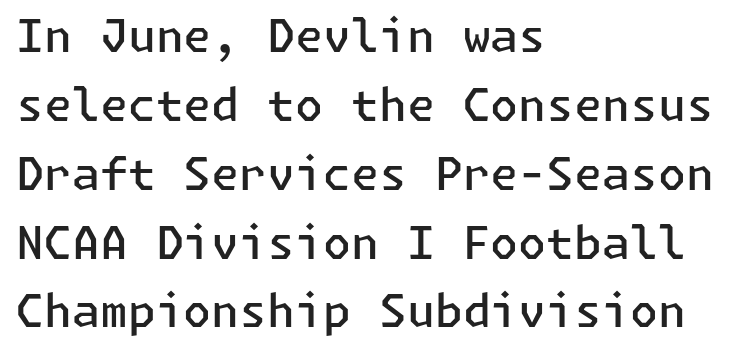
{"serif": "no", "italic": "no", "bold": "semi", "weight": "semibold", "width": "normal", "stroke_contrast": "low", "x_height": "medium", "underline": "no", "align": "left", "line_spacing": "normal", "line_spacing_ratio": 1.53, "letter_spacing": "normal", "letter_spacing_em": 0.0, "glyph_px": 45}
